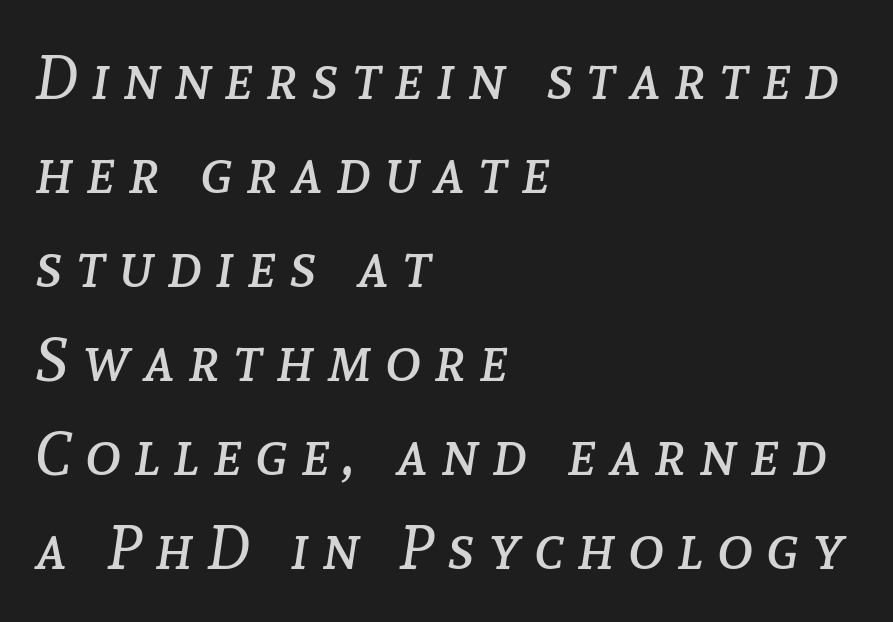
The image shows 61 px regular-weight type, italic (leaning right); set left-aligned, normal line spacing (1.54x), unusually wide letter spacing (+0.22 em), not underlined; low stroke contrast and a medium x-height.
